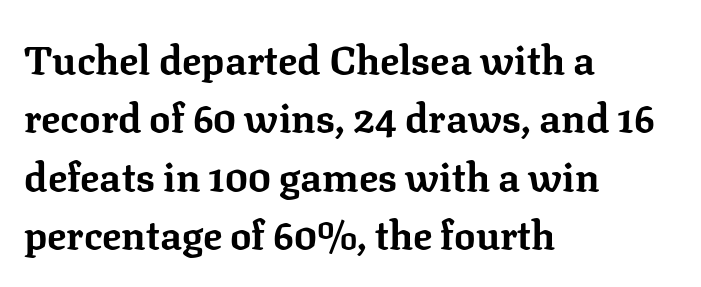
Q: Is the text bold? A: Yes.
Q: Is the text italic (slanted)? A: No, it is upright.
Q: Is the typeface a serif or a sans-serif typeface? A: Serif.
Q: Is the text underlined? A: No.
Q: How is the paragraph aligned? A: Left-aligned.
Q: Is the spacing between letters normal or unusually wide? A: Normal.
Q: Is the spacing between lines tight, normal or loose? A: Normal.
Q: Width (condensed, normal, or wide)? A: Normal.
Q: Stroke contrast? A: Low.
Q: x-height? A: Medium.
Q: Monospaced? A: No.
